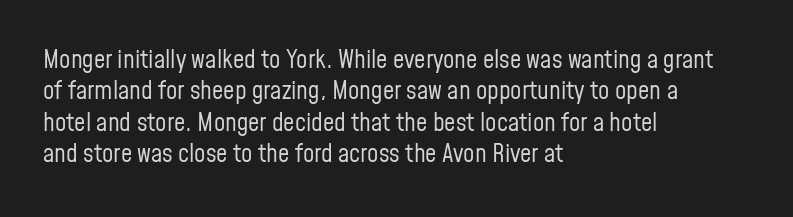
The image shows 25 px text type, upright; set left-aligned, normal line spacing (1.26x), normal letter spacing, not underlined.
